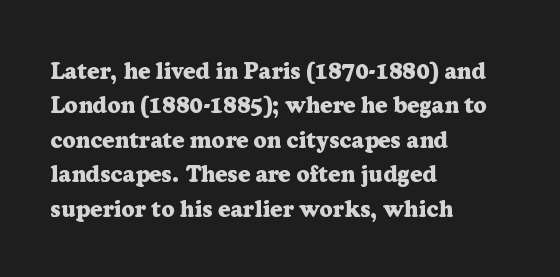
Q: Is the text bold? A: Yes.
Q: Is the text italic (slanted)? A: No, it is upright.
Q: Is the text underlined? A: No.
Q: How is the paragraph aligned? A: Left-aligned.
Q: Is the spacing between letters normal or unusually wide? A: Normal.
Q: Is the spacing between lines tight, normal or loose? A: Normal.
